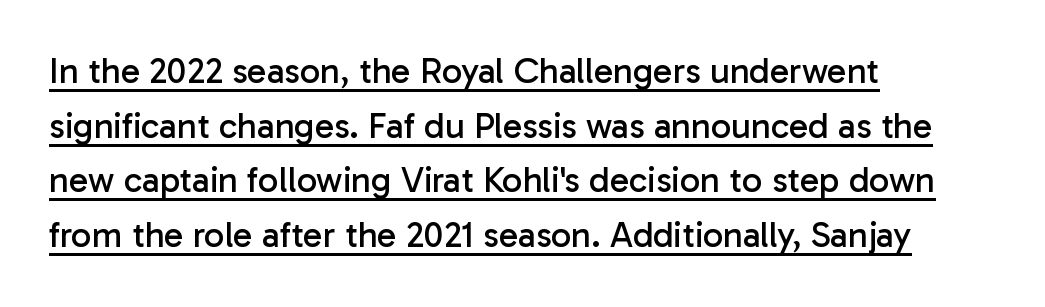
Q: Is the text bold? A: No.
Q: Is the text italic (slanted)? A: No, it is upright.
Q: Is the typeface a serif or a sans-serif typeface? A: Sans-serif.
Q: Is the text underlined? A: Yes.
Q: How is the paragraph aligned? A: Left-aligned.
Q: Is the spacing between letters normal or unusually wide? A: Normal.
Q: Is the spacing between lines tight, normal or loose? A: Normal.
Q: Width (condensed, normal, or wide)? A: Normal.
Q: Stroke contrast? A: Low.
Q: x-height? A: Medium.
Q: Monospaced? A: No.
